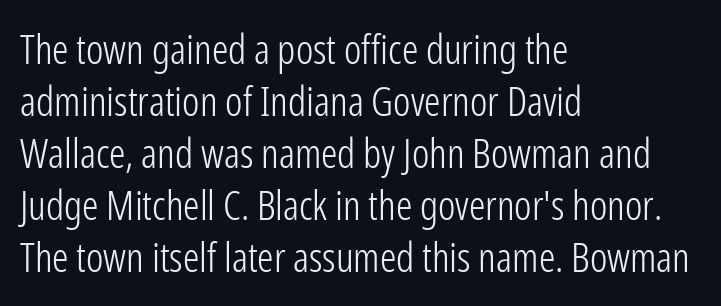
The image shows 41 px light, condensed sans-serif type, upright; set left-aligned, normal line spacing (1.27x), normal letter spacing, not underlined; low stroke contrast and a medium x-height.
